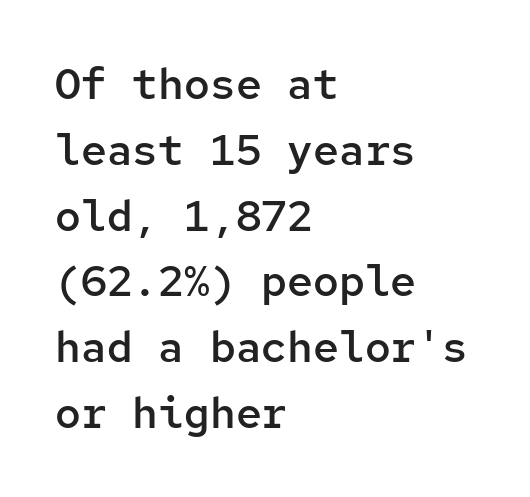
The image shows 43 px semibold sans-serif type, upright, monospaced; set left-aligned, normal line spacing (1.53x), normal letter spacing, not underlined; low stroke contrast and a medium x-height.
